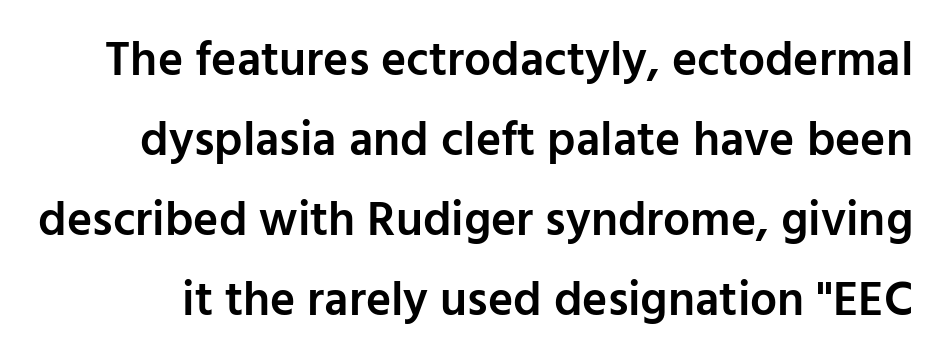
Q: Is the text bold? A: Semi-bold.
Q: Is the text italic (slanted)? A: No, it is upright.
Q: Is the typeface a serif or a sans-serif typeface? A: Sans-serif.
Q: Is the text underlined? A: No.
Q: Is the spacing between letters normal or unusually wide? A: Normal.
Q: Is the spacing between lines tight, normal or loose? A: Normal.
Q: Width (condensed, normal, or wide)? A: Normal.
Q: Stroke contrast? A: Low.
Q: x-height? A: Medium.
Q: Monospaced? A: No.
